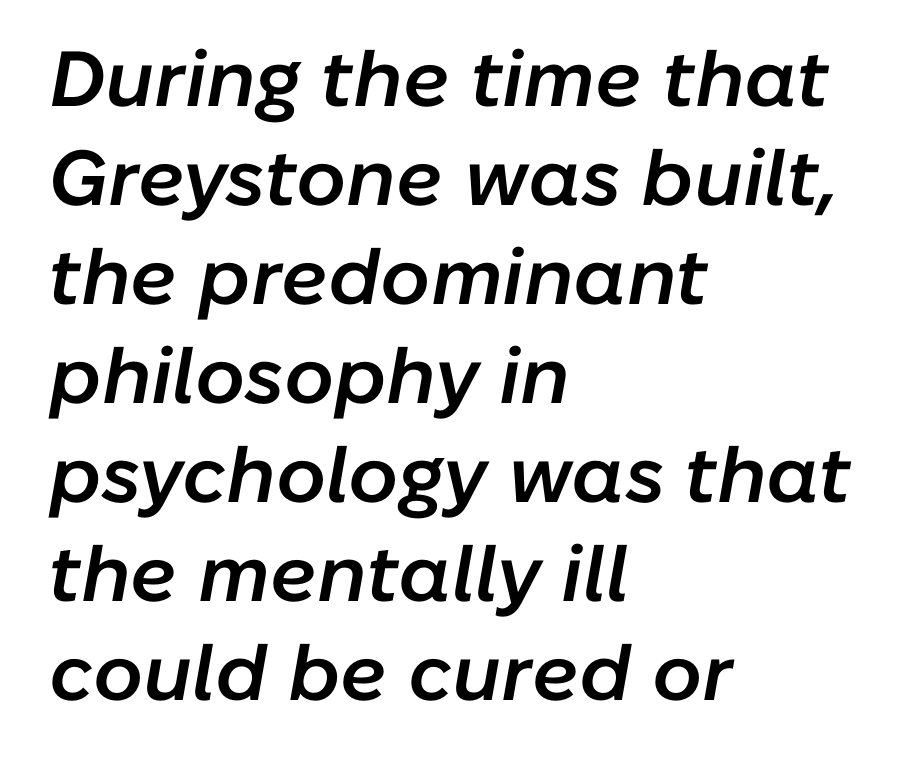
Type without underlining. A normal amount of white space separates one row of letters from the next. Spacing verdict: proportional, widths tailored to each character. There is no visible air inserted between adjacent glyphs. The letters are semibold — heavier than regular but short of a full bold.
